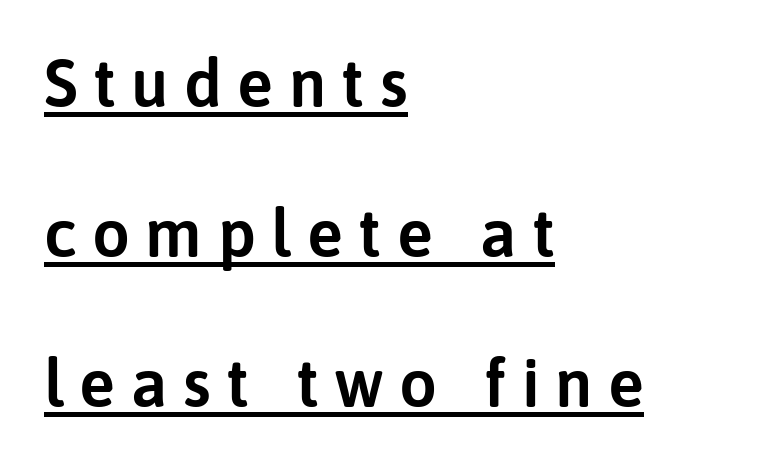
{"serif": "no", "italic": "no", "width": "normal", "stroke_contrast": "low", "x_height": "medium", "monospaced": "no", "underline": "yes", "align": "left", "line_spacing": "loose", "line_spacing_ratio": 2.24, "letter_spacing": "wide", "letter_spacing_em": 0.23, "glyph_px": 67}
